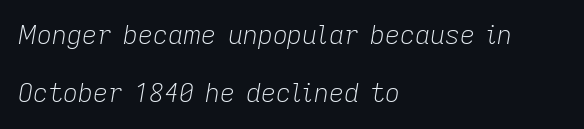
The image shows 26 px text type, italic (leaning right); set left-aligned, loose line spacing (2.24x), normal letter spacing, not underlined.
